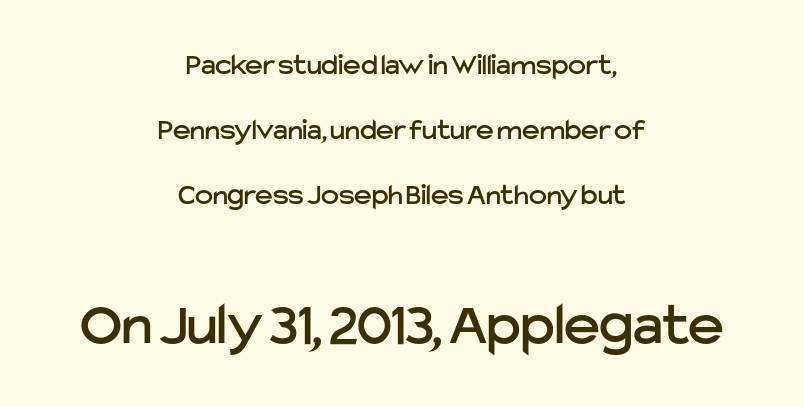
The image shows 61 px sans-serif type, upright; set centered, loose line spacing (2.17x), normal letter spacing, not underlined; the second (bottom) block is 2.03x larger; low stroke contrast and a medium x-height.
